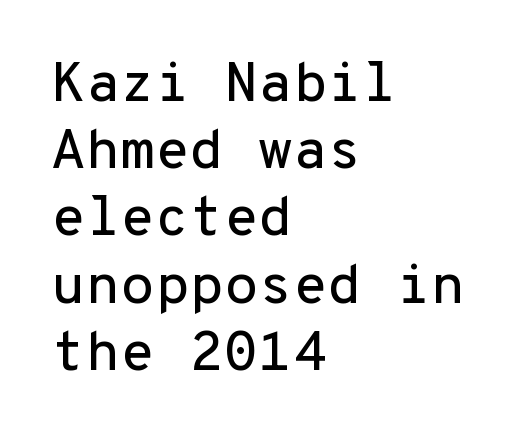
{"serif": "no", "italic": "no", "width": "normal", "stroke_contrast": "low", "x_height": "medium", "monospaced": "yes", "underline": "no", "align": "left", "line_spacing_ratio": 1.2, "letter_spacing": "normal", "letter_spacing_em": 0.0, "glyph_px": 56}
